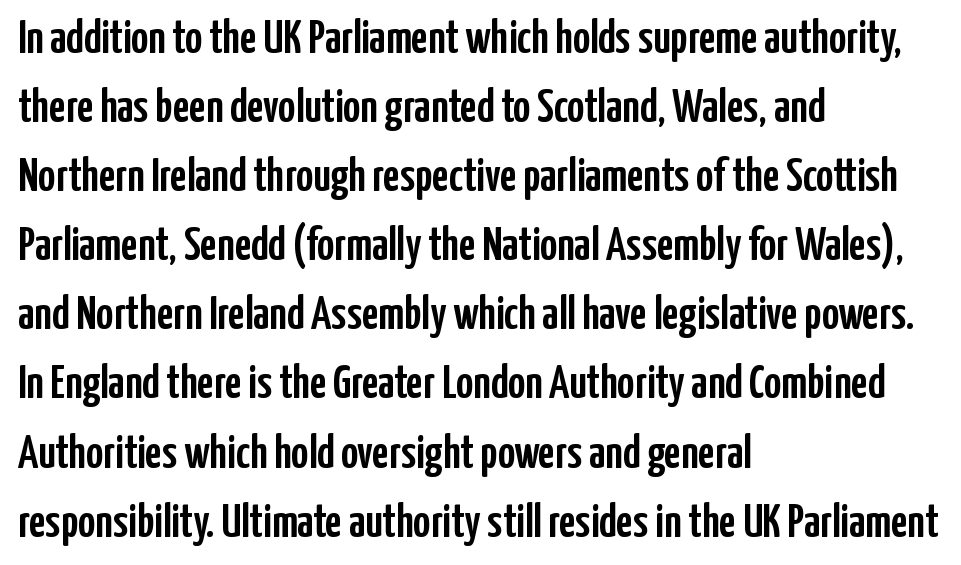
The image shows 47 px condensed sans-serif type, upright; set left-aligned, normal line spacing (1.47x), normal letter spacing, not underlined; low stroke contrast and a medium x-height.
